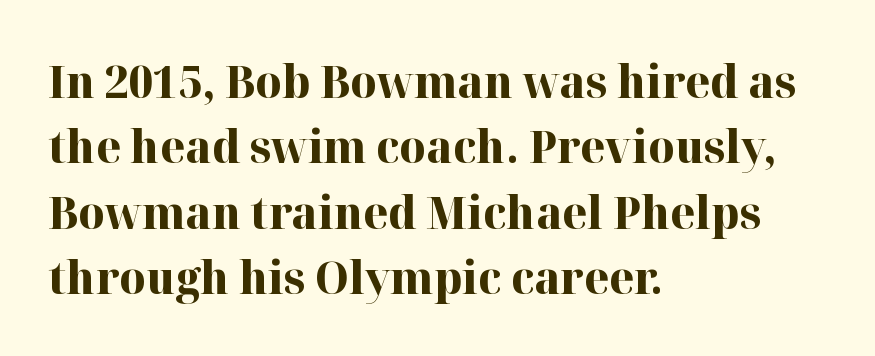
The image shows 46 px bold serif type, upright; set left-aligned, normal line spacing (1.42x), normal letter spacing, not underlined; high stroke contrast and a medium x-height.
